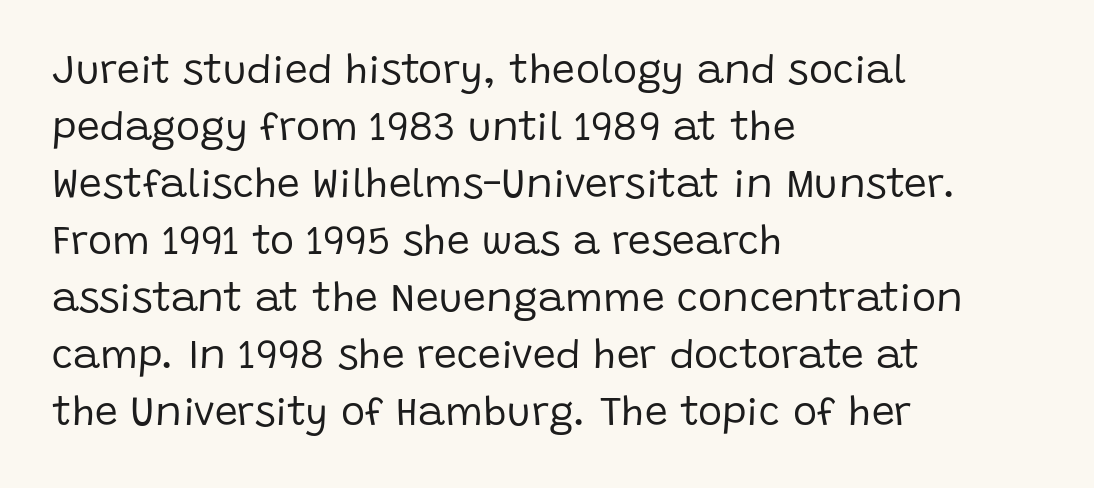
{"serif": "no", "italic": "no", "bold": "no", "weight": "regular", "width": "normal", "stroke_contrast": "low", "x_height": "large", "monospaced": "no", "underline": "no", "align": "left", "line_spacing": "normal", "line_spacing_ratio": 1.39, "letter_spacing": "normal", "letter_spacing_em": 0.0, "glyph_px": 41}
